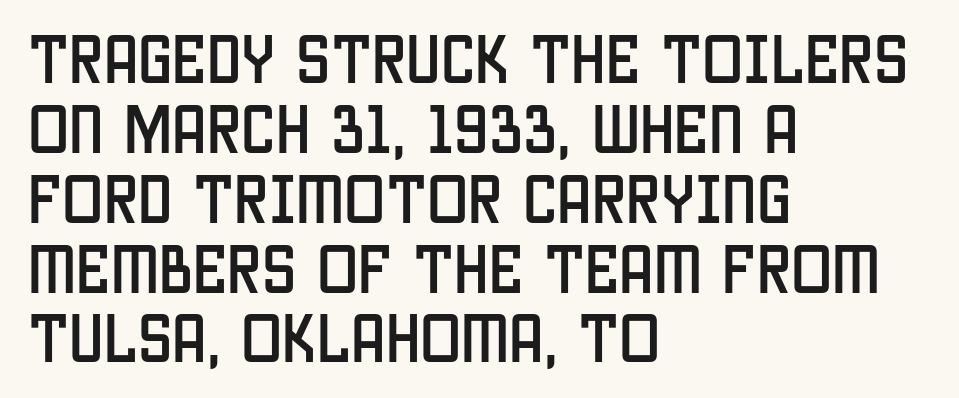
Q: Is the text italic (slanted)? A: No, it is upright.
Q: Is the typeface a serif or a sans-serif typeface? A: Sans-serif.
Q: Is the text underlined? A: No.
Q: How is the paragraph aligned? A: Left-aligned.
Q: Is the spacing between letters normal or unusually wide? A: Normal.
Q: Is the spacing between lines tight, normal or loose? A: Normal.
Q: Width (condensed, normal, or wide)? A: Condensed.
Q: Stroke contrast? A: Low.
Q: x-height? A: Large.
Q: Monospaced? A: No.
